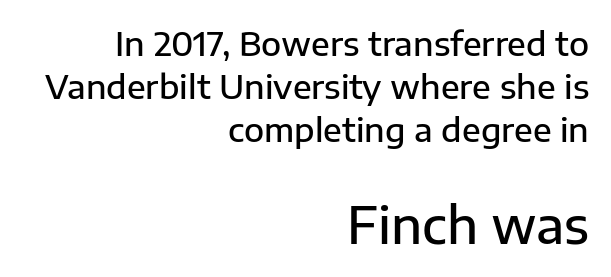
Of the two passages, the one underneath uses the larger point size. Heft: intermediate — a semibold. This rendering leaves character spacing at its baseline value. Font category for this specimen: sans-serif.
